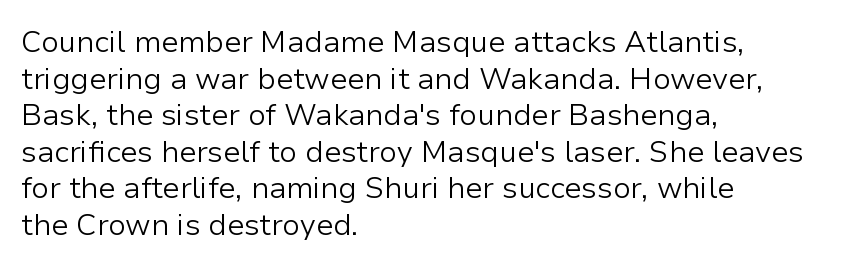
The image shows 30 px light sans-serif type, upright; set left-aligned, line spacing 1.22x, normal letter spacing, not underlined; low stroke contrast and a medium x-height.
